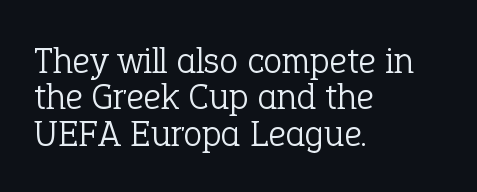
{"serif": "yes", "italic": "no", "bold": "no", "weight": "light", "width": "normal", "stroke_contrast": "low", "x_height": "medium", "monospaced": "no", "underline": "no", "align": "left", "line_spacing": "tight", "line_spacing_ratio": 0.96, "letter_spacing": "normal", "letter_spacing_em": 0.0, "glyph_px": 38}
